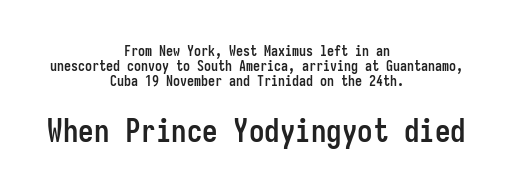
{"serif": "no", "italic": "no", "bold": "yes", "weight": "semibold", "width": "condensed", "stroke_contrast": "low", "x_height": "medium", "monospaced": "yes", "underline": "no", "align": "center", "line_spacing": "tight", "line_spacing_ratio": 1.07, "letter_spacing": "normal", "letter_spacing_em": 0.0, "larger_block": "second", "size_ratio": 2.21, "glyph_px": 31}
